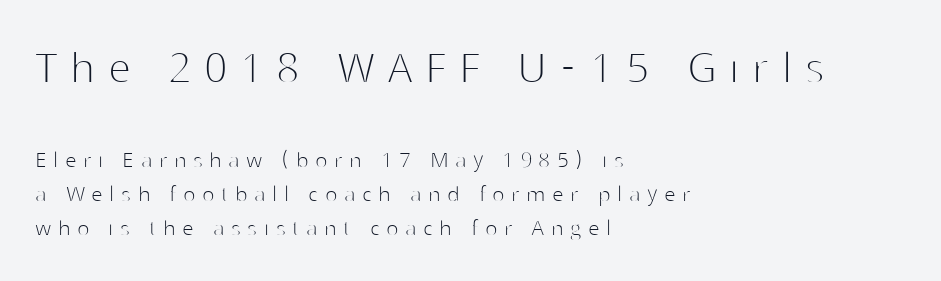
The image shows 51 px thin sans-serif type, upright; set left-aligned, normal line spacing (1.31x), unusually wide letter spacing (+0.26 em), not underlined; the first (top) block is 1.96x larger; high stroke contrast and a medium x-height.
